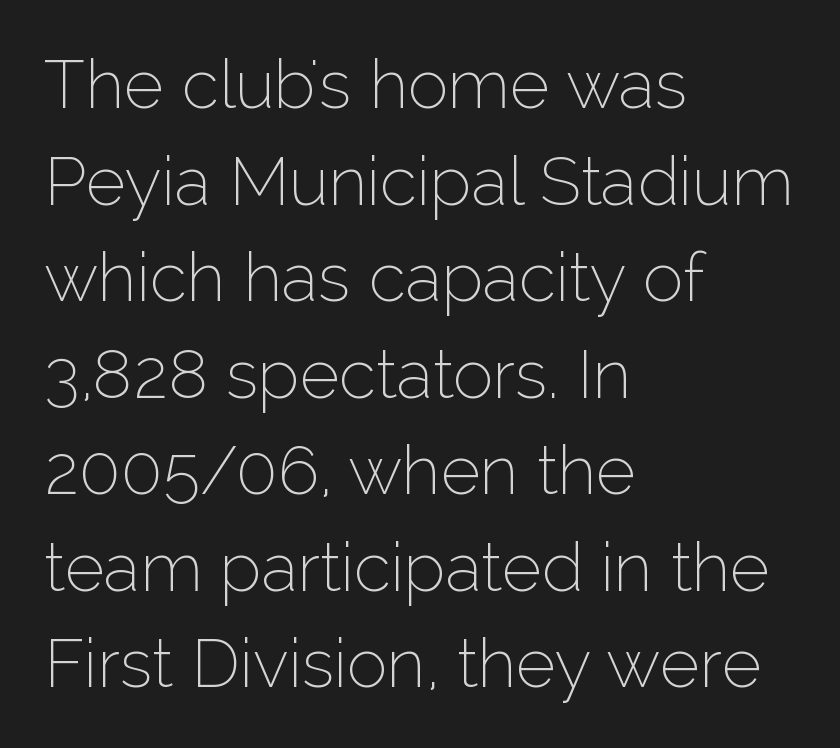
{"serif": "no", "italic": "no", "bold": "no", "weight": "thin", "width": "normal", "stroke_contrast": "low", "x_height": "medium", "monospaced": "no", "underline": "no", "align": "left", "line_spacing": "normal", "line_spacing_ratio": 1.42, "letter_spacing": "normal", "letter_spacing_em": 0.0, "glyph_px": 68}
